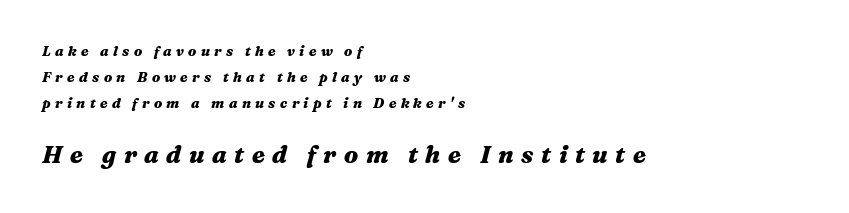
Q: Is the text bold? A: Yes.
Q: Is the text italic (slanted)? A: Yes, it leans right by about 16 degrees.
Q: Is the text underlined? A: No.
Q: How is the paragraph aligned? A: Left-aligned.
Q: Is the spacing between letters normal or unusually wide? A: Unusually wide.
Q: Which block of text is set in a larger size, the first (top) or the second (bottom)? A: The second (bottom) one.
